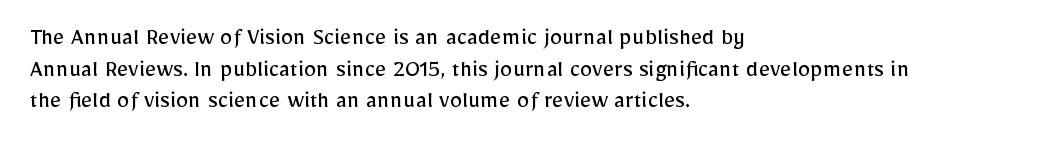
The image shows 25 px text type, upright; set left-aligned, normal line spacing (1.27x), normal letter spacing, not underlined.
